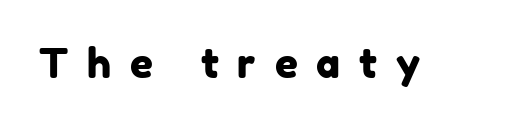
The image shows 40 px sans-serif type; set unusually wide letter spacing (+0.47 em), not underlined; low stroke contrast and a medium x-height.
